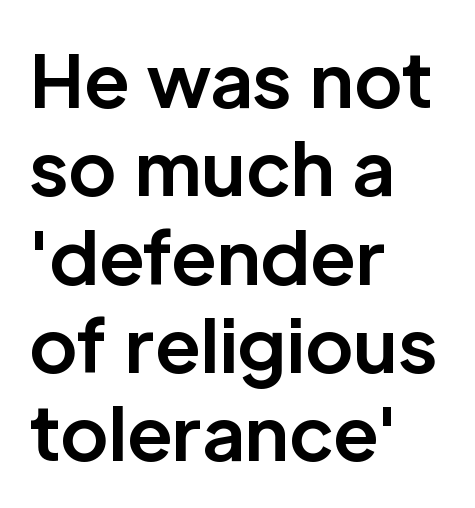
Observe the ordinary spacing: letters are neighbours, not strangers. Line beginnings align vertically; line endings do not. The letters advance in unequal steps, a hallmark of proportional type. This is heavy type, rendered in bold. You can tell from the bare stems that sans-serif type was used. Italic: no, the glyphs are upright roman.
